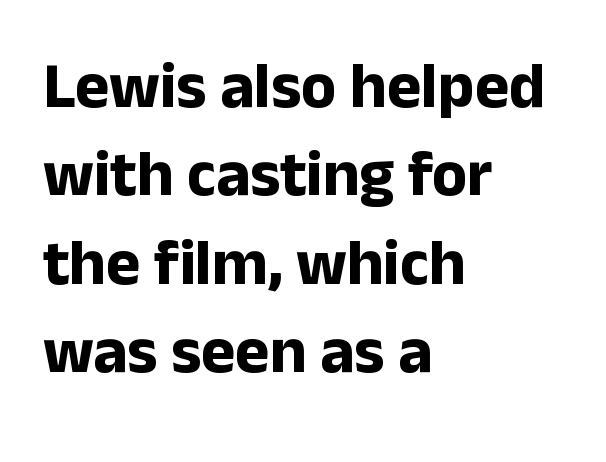
Q: Is the text bold? A: Yes.
Q: Is the text italic (slanted)? A: No, it is upright.
Q: Is the typeface a serif or a sans-serif typeface? A: Sans-serif.
Q: Is the text underlined? A: No.
Q: How is the paragraph aligned? A: Left-aligned.
Q: Is the spacing between letters normal or unusually wide? A: Normal.
Q: Is the spacing between lines tight, normal or loose? A: Normal.
Q: Width (condensed, normal, or wide)? A: Normal.
Q: Stroke contrast? A: Low.
Q: x-height? A: Medium.
Q: Monospaced? A: No.
